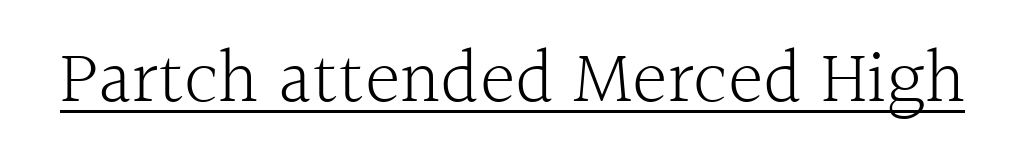
Posture: straight, roman, zero tilt. The rendering shows small feet on the letterforms — a serif design. Students, observe the line beneath the letters — that is underlining. Nothing heavy about these letters — not bold at all. The face used here is rendered with its standard letterfit.
